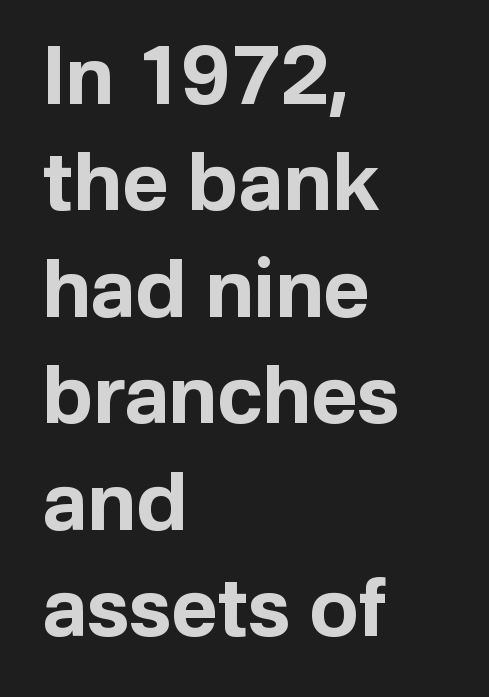
Q: Is the text bold? A: Yes.
Q: Is the text italic (slanted)? A: No, it is upright.
Q: Is the typeface a serif or a sans-serif typeface? A: Sans-serif.
Q: Is the text underlined? A: No.
Q: How is the paragraph aligned? A: Left-aligned.
Q: Is the spacing between letters normal or unusually wide? A: Normal.
Q: Is the spacing between lines tight, normal or loose? A: Normal.
Q: Width (condensed, normal, or wide)? A: Normal.
Q: Stroke contrast? A: Low.
Q: x-height? A: Medium.
Q: Monospaced? A: No.
